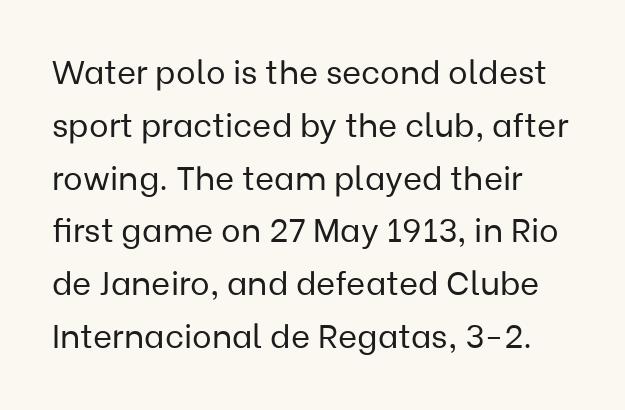
Q: Is the text bold? A: No.
Q: Is the text italic (slanted)? A: No, it is upright.
Q: Is the typeface a serif or a sans-serif typeface? A: Sans-serif.
Q: Is the text underlined? A: No.
Q: Is the spacing between letters normal or unusually wide? A: Normal.
Q: Is the spacing between lines tight, normal or loose? A: Normal.
Q: Width (condensed, normal, or wide)? A: Normal.
Q: Stroke contrast? A: Low.
Q: x-height? A: Medium.
Q: Monospaced? A: No.
